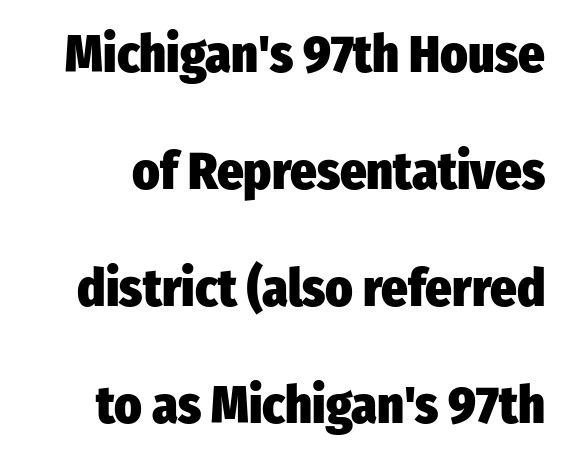
Q: Is the text bold? A: Yes.
Q: Is the text italic (slanted)? A: No, it is upright.
Q: Is the typeface a serif or a sans-serif typeface? A: Sans-serif.
Q: Is the text underlined? A: No.
Q: Is the spacing between letters normal or unusually wide? A: Normal.
Q: Is the spacing between lines tight, normal or loose? A: Loose.
Q: Width (condensed, normal, or wide)? A: Condensed.
Q: Stroke contrast? A: Low.
Q: x-height? A: Medium.
Q: Monospaced? A: No.
